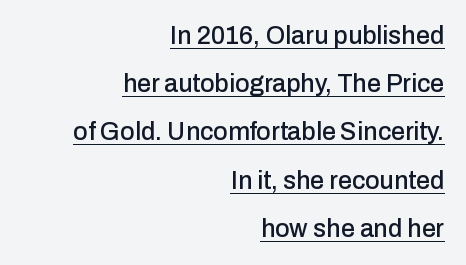
Is there much room between lines? Yes — plenty of vertical air separates them. Leftover space on each line is placed entirely before the opening word. This is underlined copy, the kind a proofreader might mark for attention. Posture: straight, roman, zero tilt. No extra tracking has been applied to these lines.
